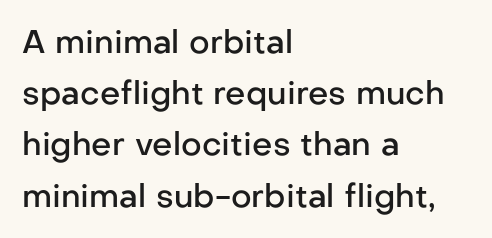
The image shows 32 px semibold sans-serif type, upright; set left-aligned, normal line spacing (1.6x), normal letter spacing, not underlined; low stroke contrast and a medium x-height.
